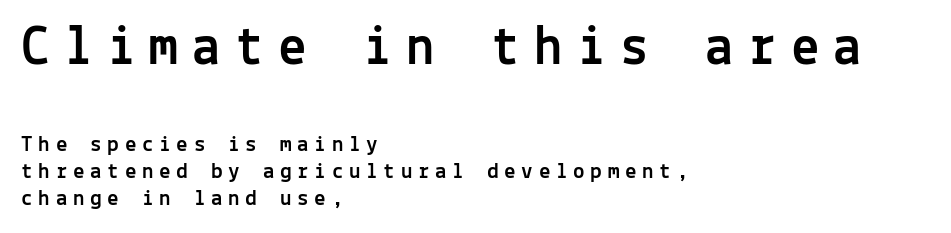
Q: Is the text italic (slanted)? A: No, it is upright.
Q: Is the typeface a serif or a sans-serif typeface? A: Sans-serif.
Q: Is the text underlined? A: No.
Q: How is the paragraph aligned? A: Left-aligned.
Q: Is the spacing between letters normal or unusually wide? A: Unusually wide.
Q: Which block of text is set in a larger size, the first (top) or the second (bottom)? A: The first (top) one.
Q: Width (condensed, normal, or wide)? A: Normal.
Q: x-height? A: Medium.
Q: Monospaced? A: Yes.
